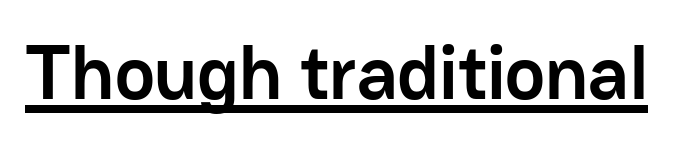
Compared with an ordinary text face, these strokes are far heavier — a full bold. Posture: straight, roman, zero tilt. Underline: present. The rendering uses natural spacing where letterforms have individual widths. The letterforms sit shoulder to shoulder at normal distance.
